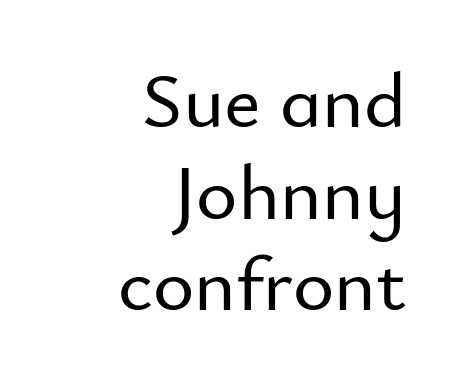
The letters advance in unequal steps, a hallmark of proportional type. The type is set solid horizontally, with unmodified tracking. A roman cut, with each character standing at attention. This rendering uses right alignment, leaving the left contour irregular. The glyphs are unaccompanied by any horizontal stroke below them.
